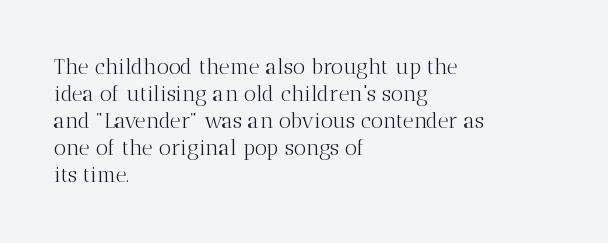
The image shows 21 px text type, upright; set left-aligned, normal line spacing (1.29x), normal letter spacing, not underlined.
